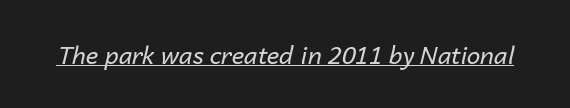
Stems and bowls with no extra thickness — not bold. Designer's note — italics engaged. Check the space under the baseline: a stroke is drawn there. This rendering leaves character spacing at its baseline value.
